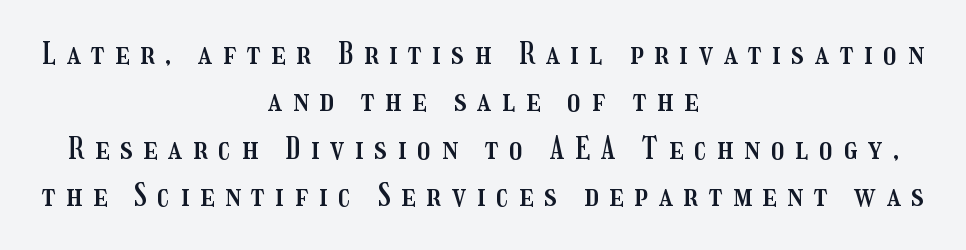
Any mark beneath the type? The region is blank. The tracking reads as deliberately expanded to a designer's eye. Honestly, the row spacing looks completely unremarkable. Every stem runs plumb, perpendicular to the baseline.
